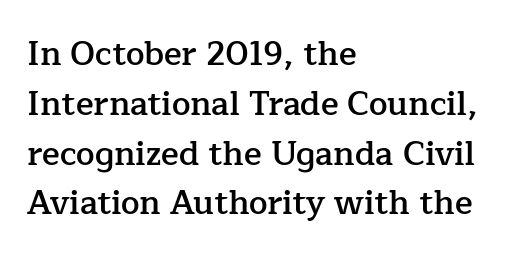
The image shows 33 px semibold serif type, upright; set left-aligned, normal line spacing (1.51x), normal letter spacing, not underlined; low stroke contrast and a medium x-height.
